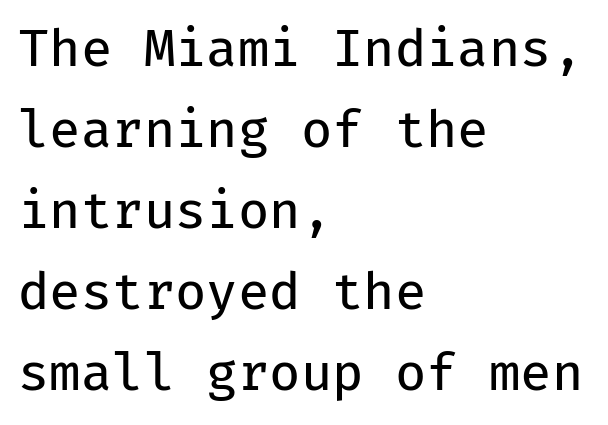
The line texture is even and compact thanks to regular tracking. Teacher's note: observe the even left margin — that is flush-left alignment. Successive baselines arrive at the customary interval. Every character sits straight up, as roman type does. Vertical stems look standard width or narrower in stroke. Think of a typewriter: that constant character pitch is what you see here.
